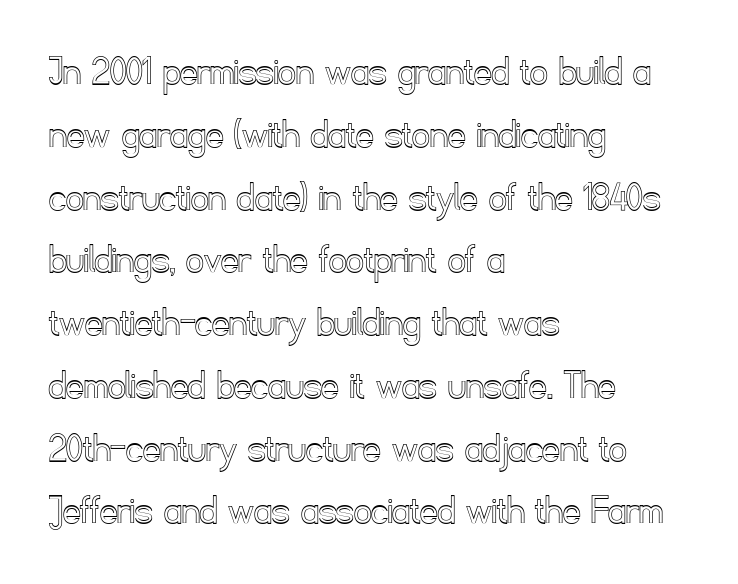
The image shows 43 px text type, upright; set left-aligned, normal line spacing (1.46x), normal letter spacing, not underlined; a small x-height.
